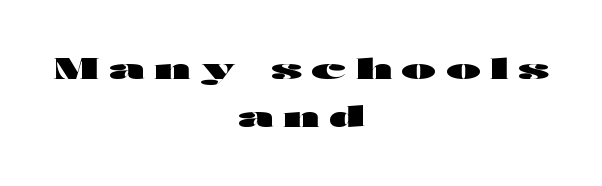
The image shows 28 px heavy, wide sans-serif type, upright; set centered, line spacing 1.73x, unusually wide letter spacing (+0.35 em), not underlined; high stroke contrast and a medium x-height.
